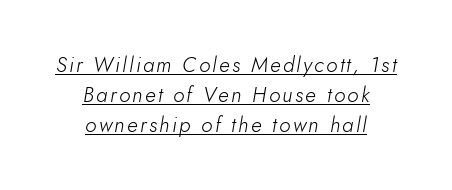
{"italic": "yes", "lean": "right", "slant_degrees": 10, "bold": "no", "underline": "yes", "align": "center", "line_spacing": "normal", "line_spacing_ratio": 1.44, "glyph_px": 21}
